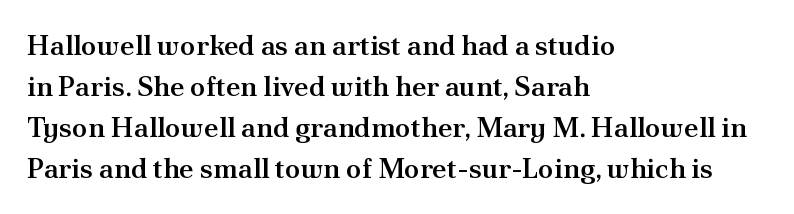
The face used here is seriffed, in the tradition of book romans. Words float on clear page, feet unadorned. Vertically, the passage feels balanced, rows spaced as you'd expect. Alignment: flush left. The letters stand upright; this is a roman face. Character widths vary here, with narrow letters taking less room than wide ones.
